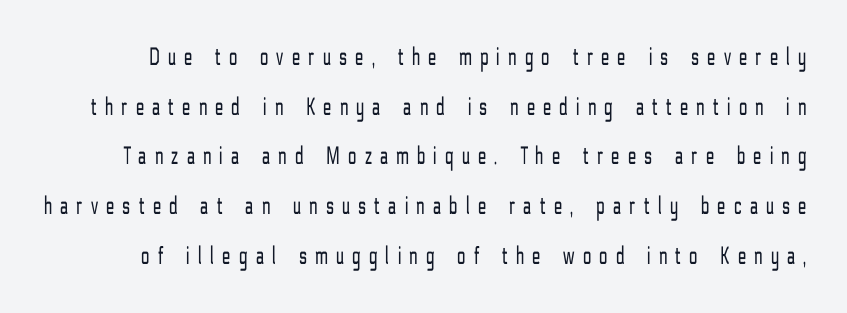
Reading down the column, the eye jumps a long way to each next line. Has an underline been added? It has not. Someone cranked the tracking dial way up on this one. Weight: not bold — regular or lighter.
